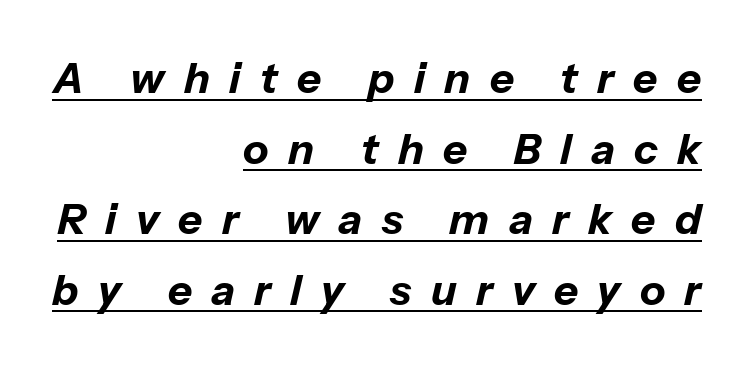
Q: Is the text bold? A: Yes.
Q: Is the text italic (slanted)? A: Yes, it leans right by about 13 degrees.
Q: Is the text underlined? A: Yes.
Q: How is the paragraph aligned? A: Right-aligned.
Q: Is the spacing between letters normal or unusually wide? A: Unusually wide.
Q: Is the spacing between lines tight, normal or loose? A: Normal.
Q: Width (condensed, normal, or wide)? A: Normal.
Q: Stroke contrast? A: Low.
Q: x-height? A: Medium.
Q: Monospaced? A: No.
